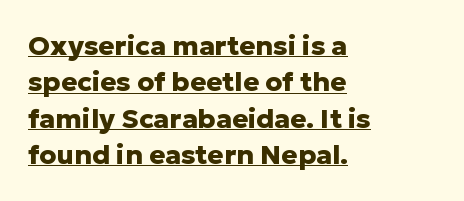
{"italic": "no", "bold": "yes", "underline": "yes", "align": "left", "line_spacing": "normal", "line_spacing_ratio": 1.35, "letter_spacing": "normal", "letter_spacing_em": 0.0, "glyph_px": 27}
